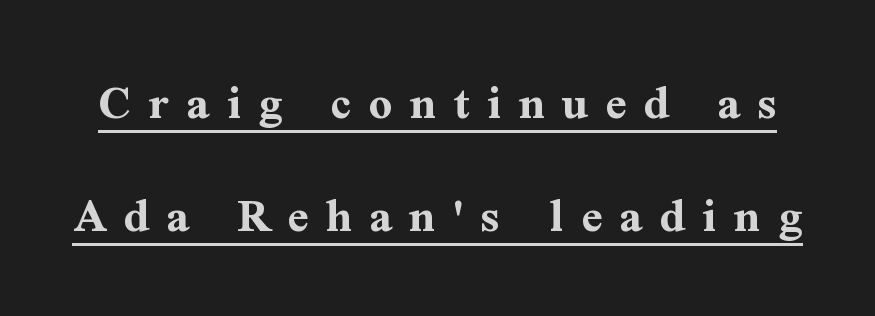
Q: Is the text bold? A: Yes.
Q: Is the text italic (slanted)? A: No, it is upright.
Q: Is the typeface a serif or a sans-serif typeface? A: Serif.
Q: Is the text underlined? A: Yes.
Q: Is the spacing between letters normal or unusually wide? A: Unusually wide.
Q: Is the spacing between lines tight, normal or loose? A: Loose.
Q: Width (condensed, normal, or wide)? A: Normal.
Q: Stroke contrast? A: Medium.
Q: x-height? A: Medium.
Q: Monospaced? A: No.
